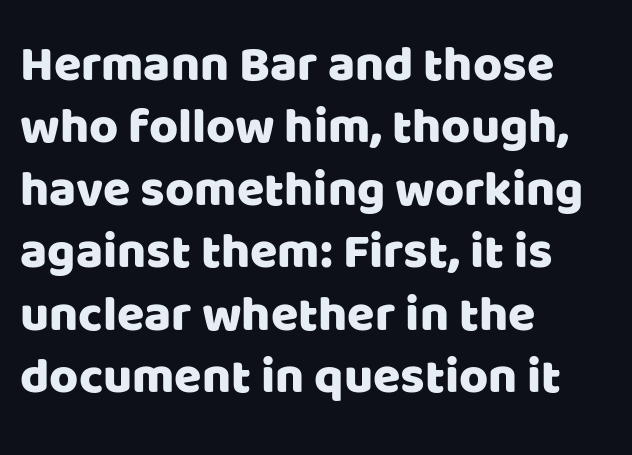
The image shows 50 px sans-serif type, upright; set left-aligned, normal line spacing (1.25x), normal letter spacing, not underlined; low stroke contrast and a large x-height.
